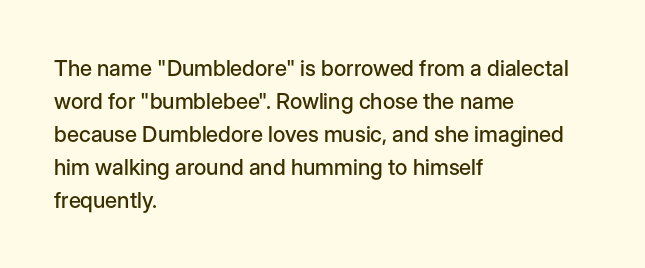
The image shows 22 px text type, upright; set left-aligned, normal line spacing (1.5x), normal letter spacing, not underlined.
